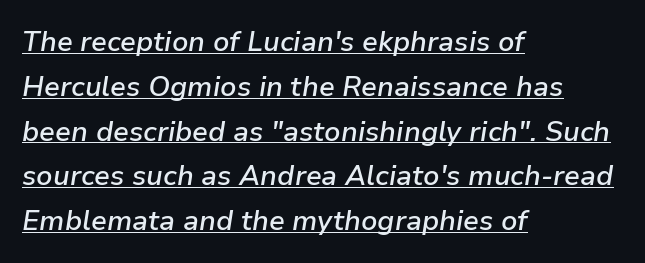
Whoever set this chose a conventional vertical rhythm. The sample's only ornament is a line tracing under the words. Does the lettering tilt? It does — this is italic. Each glyph is drawn with semibold strokes, heavier than normal yet not fully bold. Does extra space separate the letters? No, they use regular spacing. Typeset ragged right — the left edge is the straight one.
